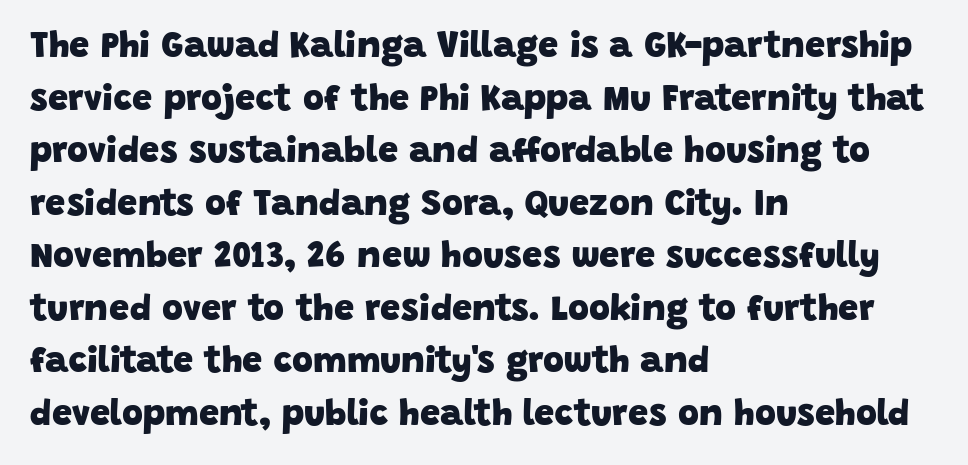
{"serif": "no", "bold": "yes", "weight": "heavy", "width": "normal", "stroke_contrast": "low", "x_height": "large", "monospaced": "no", "underline": "no", "align": "left", "line_spacing": "normal", "line_spacing_ratio": 1.46, "letter_spacing": "normal", "letter_spacing_em": 0.0, "glyph_px": 36}
